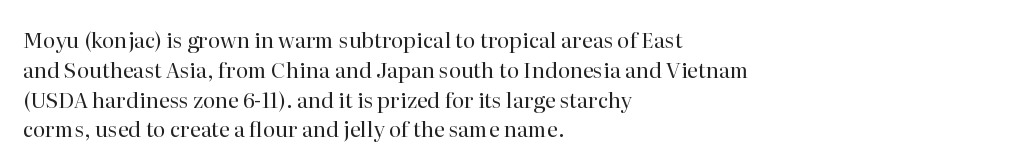
Quick note: interline space is typical. Nothing unusual about the tracking: characters are spaced as the font intends. Unmarked baselines from the first word to the last. No italicization has been applied; the sample stays upright.
